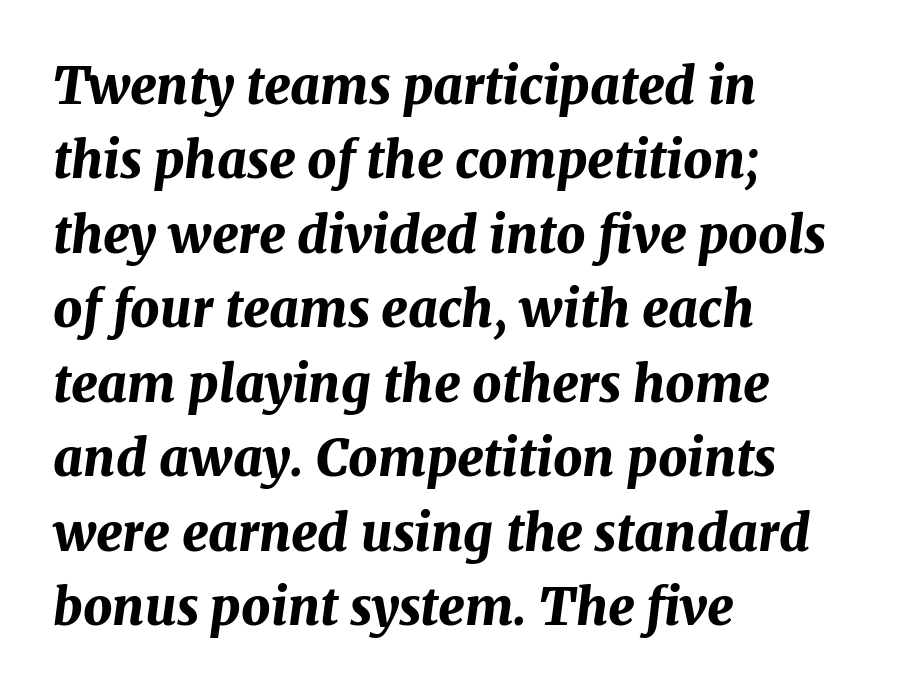
This rendering leaves character spacing at its baseline value. Character widths vary here, with narrow letters taking less room than wide ones. Thick stems and heavy bowls — unmistakably bold. It's the slanting kind of type. The string is rendered with underlining switched off.
